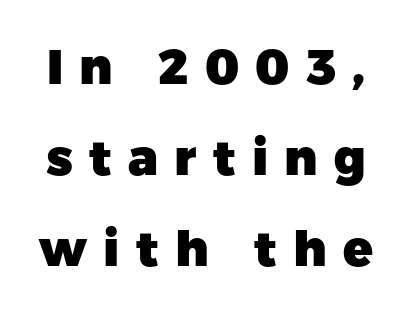
Q: Is the text bold? A: Yes.
Q: Is the text italic (slanted)? A: No, it is upright.
Q: Is the typeface a serif or a sans-serif typeface? A: Sans-serif.
Q: Is the text underlined? A: No.
Q: Is the spacing between letters normal or unusually wide? A: Unusually wide.
Q: Width (condensed, normal, or wide)? A: Normal.
Q: Stroke contrast? A: Low.
Q: x-height? A: Medium.
Q: Monospaced? A: No.
